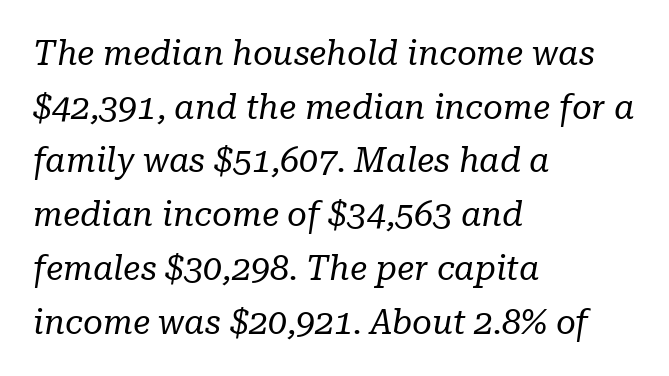
The image shows 34 px regular-weight serif type, italic (leaning right); set left-aligned, normal line spacing (1.58x), normal letter spacing, not underlined; low stroke contrast and a medium x-height.
